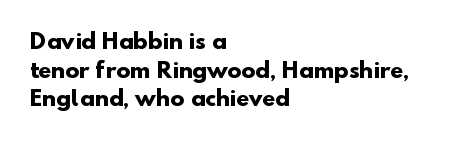
The image shows 21 px bold type; set left-aligned, normal line spacing (1.36x), normal letter spacing, not underlined.
